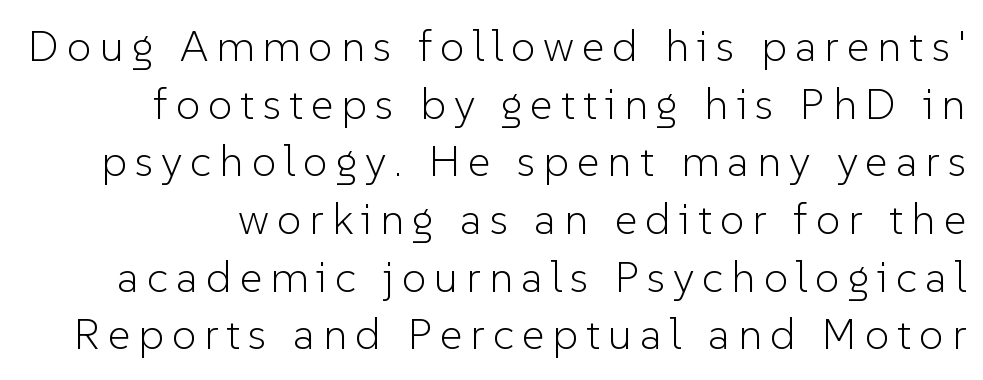
The image shows 44 px light sans-serif type, upright; set normal line spacing (1.31x), not underlined; low stroke contrast and a medium x-height.
